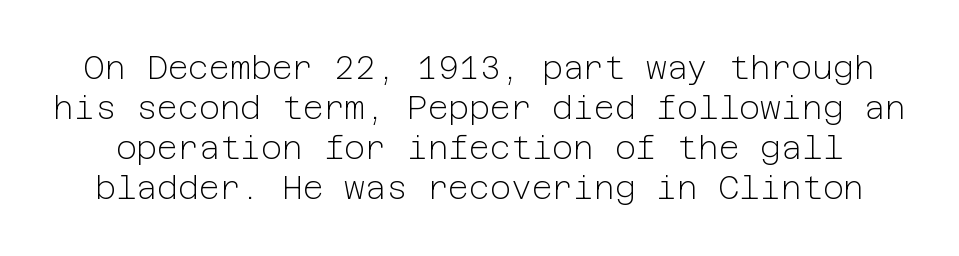
The image shows 32 px light sans-serif type, upright; set normal line spacing (1.25x), normal letter spacing, not underlined; low stroke contrast and a medium x-height.
